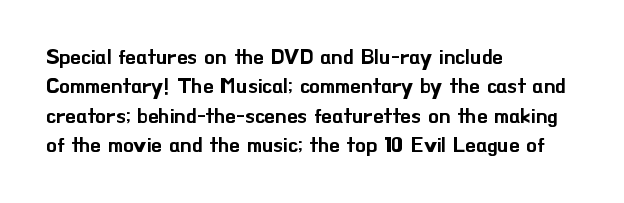
The image shows 21 px text type, upright; set left-aligned, normal line spacing (1.4x), normal letter spacing, not underlined.
